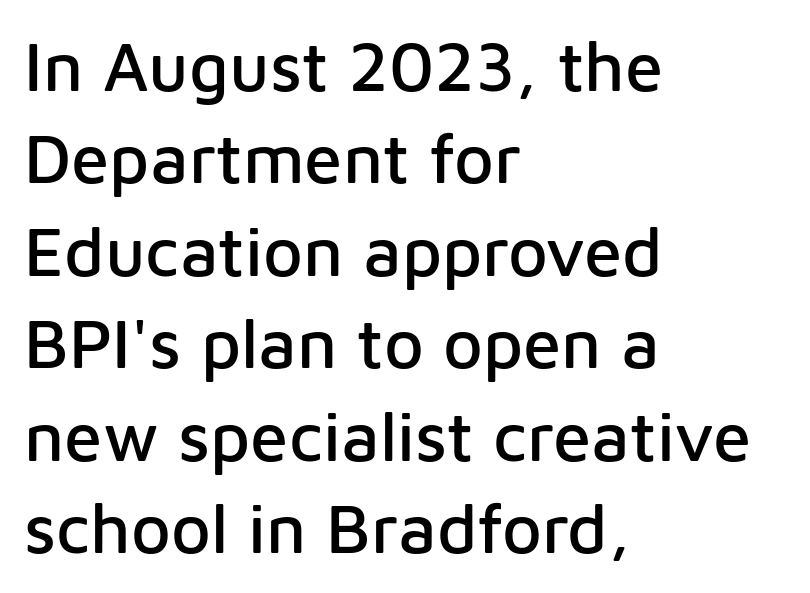
The image shows 69 px sans-serif type, upright; set left-aligned, normal line spacing (1.34x), normal letter spacing, not underlined; low stroke contrast and a medium x-height.
